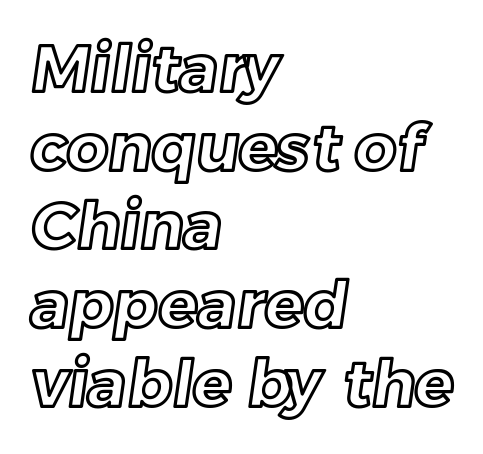
Q: Is the text underlined? A: No.
Q: How is the paragraph aligned? A: Left-aligned.
Q: Is the spacing between letters normal or unusually wide? A: Normal.
Q: Width (condensed, normal, or wide)? A: Normal.
Q: x-height? A: Medium.
Q: Monospaced? A: No.
